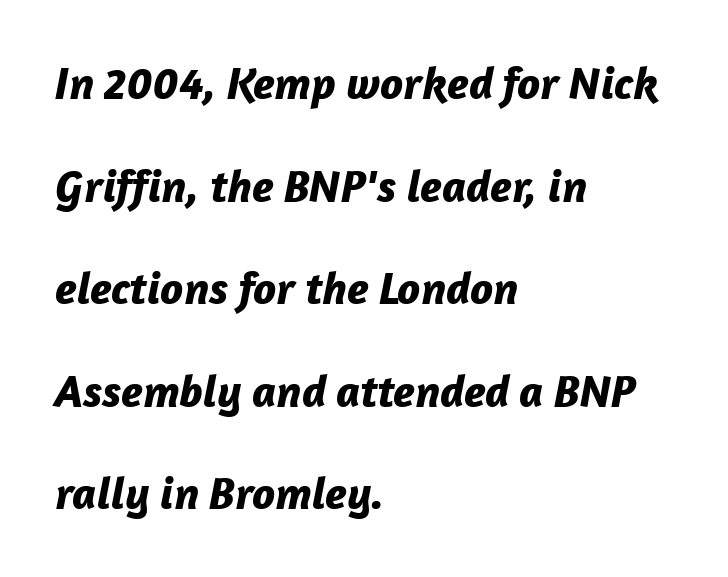
Q: Is the text bold? A: Yes.
Q: Is the text italic (slanted)? A: Yes, it leans right by about 12 degrees.
Q: Is the text underlined? A: No.
Q: How is the paragraph aligned? A: Left-aligned.
Q: Is the spacing between letters normal or unusually wide? A: Normal.
Q: Is the spacing between lines tight, normal or loose? A: Loose.
Q: Width (condensed, normal, or wide)? A: Normal.
Q: Stroke contrast? A: Low.
Q: x-height? A: Medium.
Q: Monospaced? A: No.
